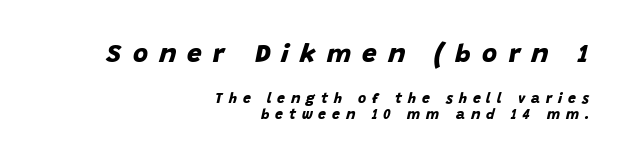
{"bold": "yes", "underline": "no", "align": "right", "line_spacing": "tight", "line_spacing_ratio": 1.14, "letter_spacing": "wide", "letter_spacing_em": 0.43, "larger_block": "first", "size_ratio": 1.86, "glyph_px": 26}
